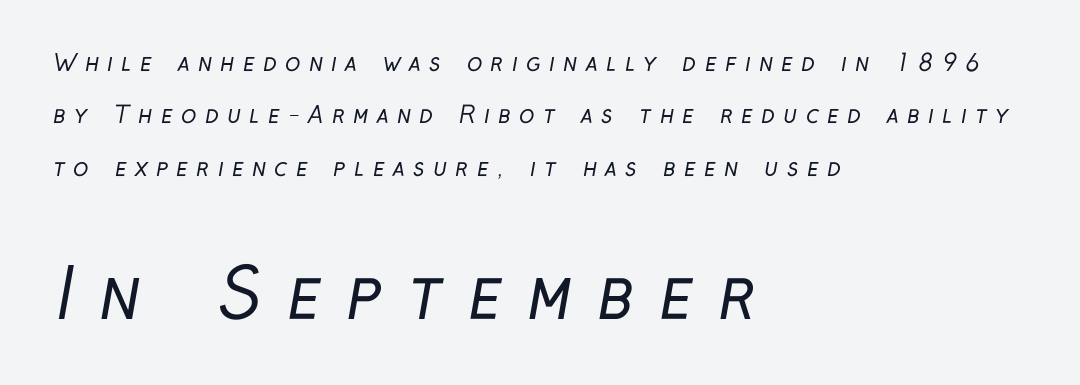
Tracking value appears strongly positive — letters spread wide. Heaviness? Minimal to ordinary, like unemphasized prose. Larger block? The one below; the one above is distinctly smaller. The rendering uses natural spacing where letterforms have individual widths. Is the block centered? No — it sits flush against the left margin. The foot of each line stays bare and open.
